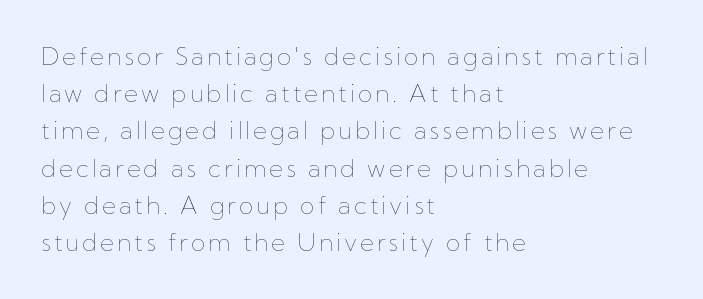
{"italic": "no", "bold": "no", "underline": "no", "align": "left", "line_spacing": "normal", "line_spacing_ratio": 1.55, "glyph_px": 24}
